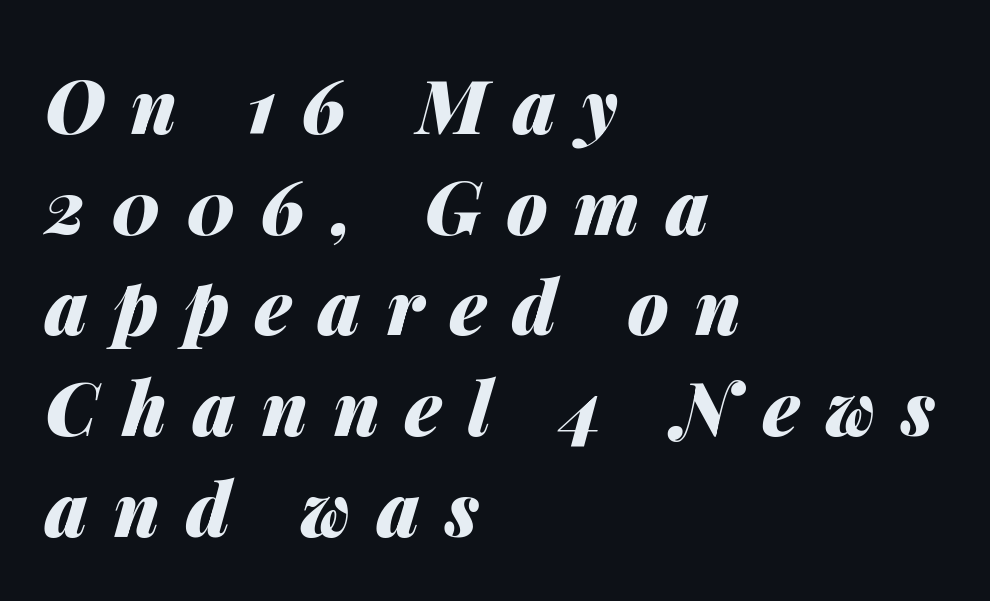
The gap between lines stays unmarked. The sample has been set heavy, in full bold. A normal amount of white space separates one row of letters from the next. The lettering tilts uniformly, giving the passage an italic look.
